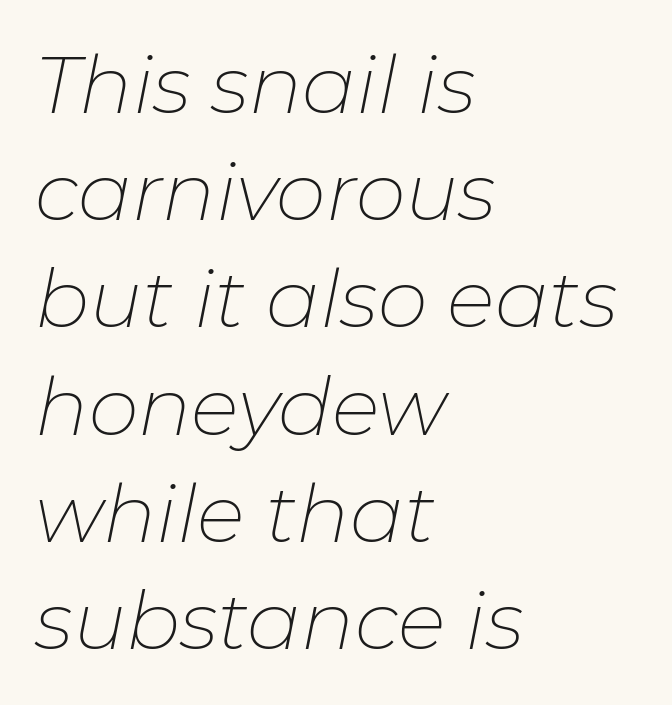
The image shows 80 px thin type, italic (leaning right); set left-aligned, normal line spacing (1.34x), normal letter spacing, not underlined; low stroke contrast and a medium x-height.
